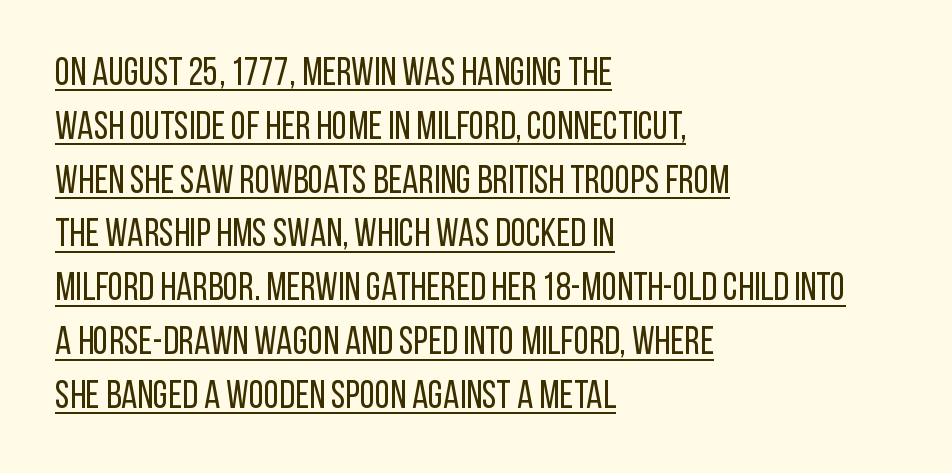
Q: Is the text bold? A: No.
Q: Is the text italic (slanted)? A: No, it is upright.
Q: Is the typeface a serif or a sans-serif typeface? A: Sans-serif.
Q: Is the text underlined? A: Yes.
Q: How is the paragraph aligned? A: Left-aligned.
Q: Is the spacing between letters normal or unusually wide? A: Normal.
Q: Is the spacing between lines tight, normal or loose? A: Normal.
Q: Width (condensed, normal, or wide)? A: Condensed.
Q: Stroke contrast? A: Low.
Q: x-height? A: Large.
Q: Monospaced? A: No.
